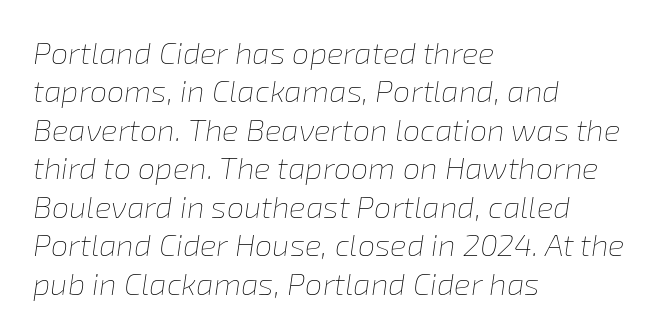
Q: Is the text bold? A: No.
Q: Is the text italic (slanted)? A: Yes, it leans right by about 8 degrees.
Q: Is the text underlined? A: No.
Q: How is the paragraph aligned? A: Left-aligned.
Q: Is the spacing between letters normal or unusually wide? A: Normal.
Q: Width (condensed, normal, or wide)? A: Normal.
Q: Stroke contrast? A: Low.
Q: x-height? A: Medium.
Q: Monospaced? A: No.
